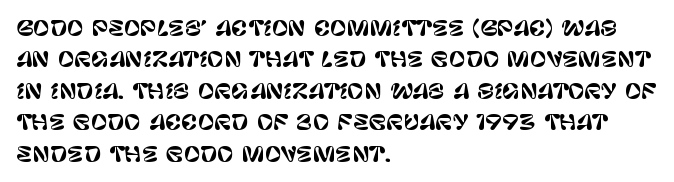
Compared with a centered layout, this one pins lines to the left instead. The space beneath each line is pristine and unruled. The passage shown stacks its lines at a standard gap. Spacing between characters is what you'd get straight out of the box.
